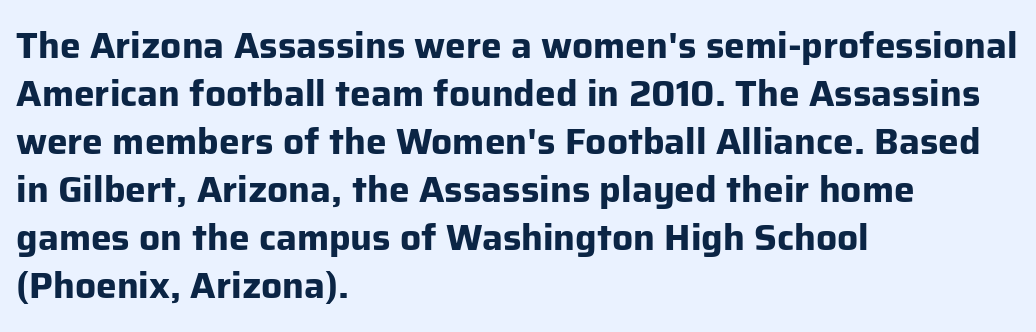
The image shows 37 px bold sans-serif type, upright; set left-aligned, normal line spacing (1.3x), normal letter spacing, not underlined; low stroke contrast and a medium x-height.
